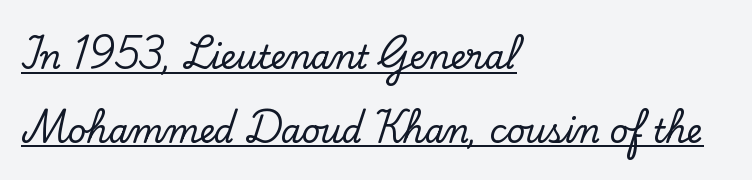
Q: Is the text italic (slanted)? A: Yes.
Q: Is the typeface a serif or a sans-serif typeface? A: Serif.
Q: Is the text underlined? A: Yes.
Q: How is the paragraph aligned? A: Left-aligned.
Q: Is the spacing between letters normal or unusually wide? A: Normal.
Q: Is the spacing between lines tight, normal or loose? A: Loose.
Q: Width (condensed, normal, or wide)? A: Normal.
Q: Stroke contrast? A: Low.
Q: x-height? A: Small.
Q: Monospaced? A: No.
